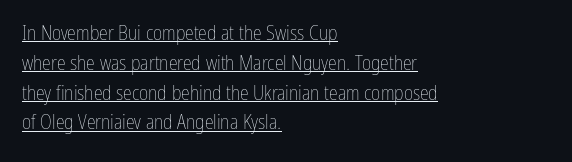
Q: Is the text bold? A: No.
Q: Is the text italic (slanted)? A: No, it is upright.
Q: Is the text underlined? A: Yes.
Q: How is the paragraph aligned? A: Left-aligned.
Q: Is the spacing between letters normal or unusually wide? A: Normal.
Q: Is the spacing between lines tight, normal or loose? A: Normal.
